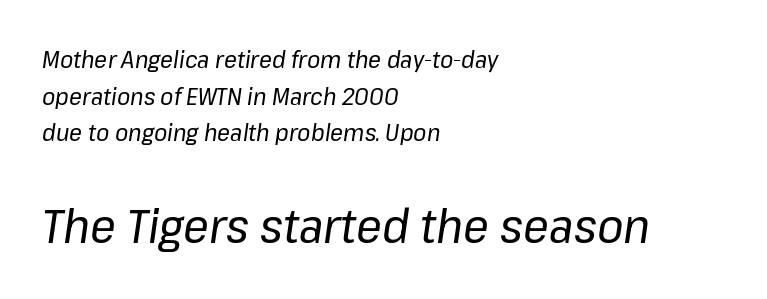
Q: Is the text bold? A: No.
Q: Is the text italic (slanted)? A: Yes, it leans right by about 8 degrees.
Q: Is the text underlined? A: No.
Q: How is the paragraph aligned? A: Left-aligned.
Q: Is the spacing between letters normal or unusually wide? A: Normal.
Q: Is the spacing between lines tight, normal or loose? A: Normal.
Q: Which block of text is set in a larger size, the first (top) or the second (bottom)? A: The second (bottom) one.
Q: Width (condensed, normal, or wide)? A: Normal.
Q: Stroke contrast? A: Low.
Q: x-height? A: Medium.
Q: Monospaced? A: No.
